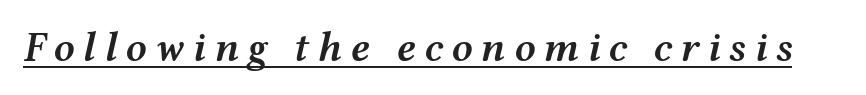
Q: Is the text bold? A: Semi-bold.
Q: Is the text italic (slanted)? A: Yes, it leans right by about 12 degrees.
Q: Is the text underlined? A: Yes.
Q: Width (condensed, normal, or wide)? A: Wide.
Q: Stroke contrast? A: Medium.
Q: x-height? A: Medium.
Q: Monospaced? A: No.
